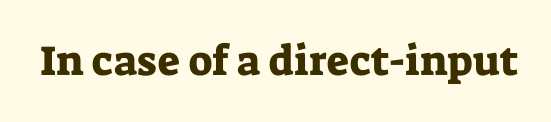
Q: Is the text italic (slanted)? A: No, it is upright.
Q: Is the typeface a serif or a sans-serif typeface? A: Serif.
Q: Is the text underlined? A: No.
Q: Is the spacing between letters normal or unusually wide? A: Normal.
Q: Width (condensed, normal, or wide)? A: Normal.
Q: Stroke contrast? A: Low.
Q: x-height? A: Medium.
Q: Monospaced? A: No.
